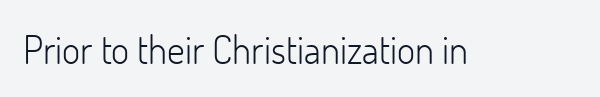
Q: Is the text bold? A: No.
Q: Is the text italic (slanted)? A: No, it is upright.
Q: Is the typeface a serif or a sans-serif typeface? A: Sans-serif.
Q: Is the text underlined? A: No.
Q: Is the spacing between letters normal or unusually wide? A: Normal.
Q: Width (condensed, normal, or wide)? A: Normal.
Q: Stroke contrast? A: Low.
Q: x-height? A: Small.
Q: Monospaced? A: No.
